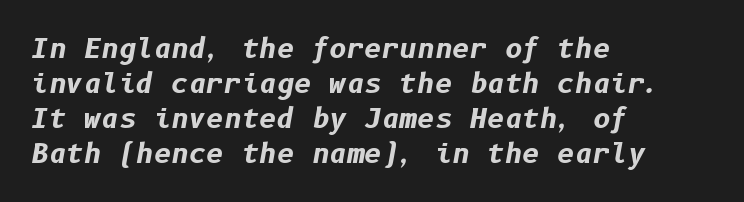
Does the weight exceed regular? Yes, all the way to bold. The rag falls on the right side of this text block. Tracking value appears to be zero — textbook default spacing. The leading is moderate, giving the passage an even texture.
